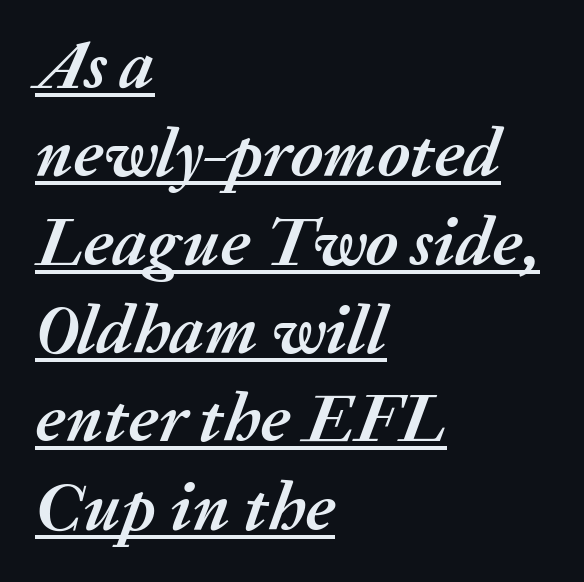
Q: Is the text bold? A: Yes.
Q: Is the text italic (slanted)? A: Yes, it leans right by about 20 degrees.
Q: Is the text underlined? A: Yes.
Q: How is the paragraph aligned? A: Left-aligned.
Q: Is the spacing between letters normal or unusually wide? A: Normal.
Q: Is the spacing between lines tight, normal or loose? A: Normal.
Q: Width (condensed, normal, or wide)? A: Normal.
Q: Stroke contrast? A: Medium.
Q: x-height? A: Medium.
Q: Monospaced? A: No.
